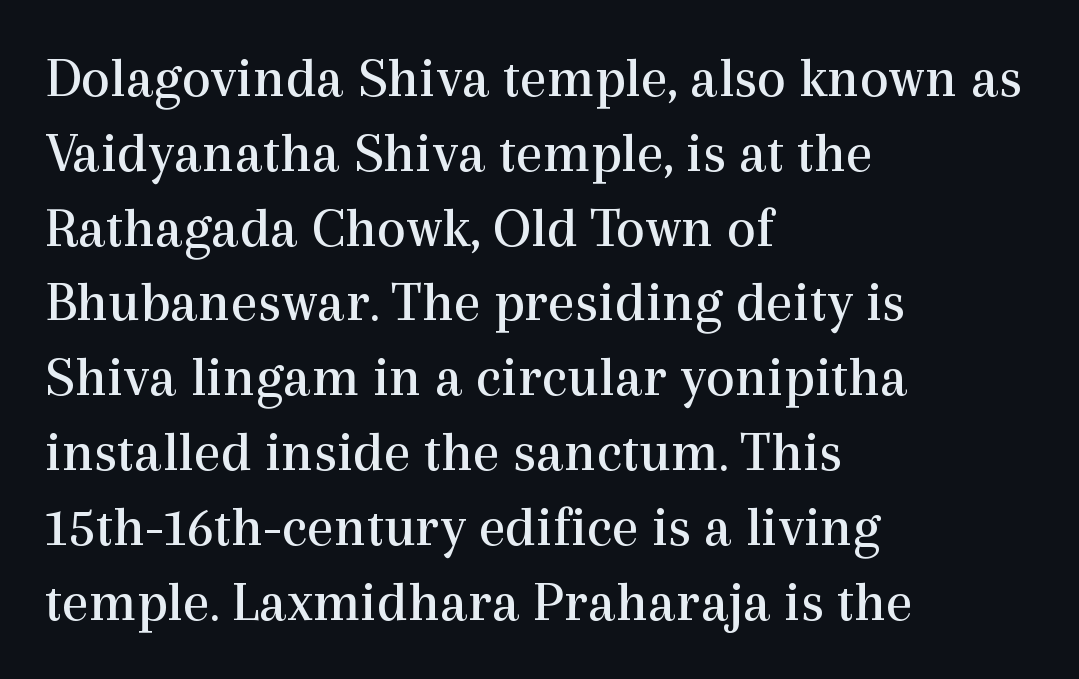
If you drew a line through each stem, it would be perfectly vertical. The face looks like a standard text weight, possibly lighter. Does the type have serifs? Yes, each stem ends in a small foot. Nobody touched the tracking dial on this one.
